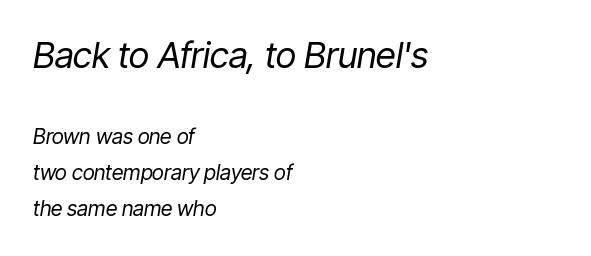
The image shows 36 px regular-weight, condensed type, italic (leaning right); set left-aligned, line spacing 1.71x, normal letter spacing, not underlined; the first (top) block is 1.71x larger; low stroke contrast and a medium x-height.
